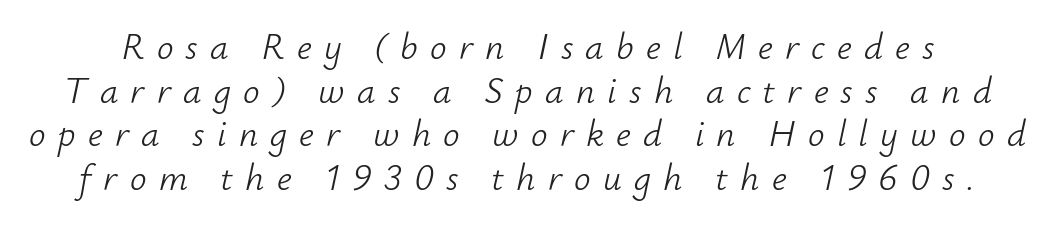
Q: Is the text bold? A: No.
Q: Is the text italic (slanted)? A: Yes, it leans right by about 12 degrees.
Q: Is the text underlined? A: No.
Q: Is the spacing between letters normal or unusually wide? A: Unusually wide.
Q: Width (condensed, normal, or wide)? A: Normal.
Q: Stroke contrast? A: Low.
Q: x-height? A: Small.
Q: Monospaced? A: No.
